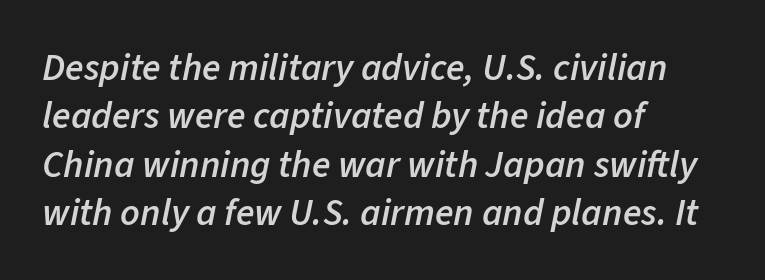
The passage shown has conventional tracking throughout. The face used here is proportionally spaced, like ordinary book or web type. A clean baseline with only descenders dipping below it. Alignment: flush left. The glyphs have the mass of a demibold cut, below bold. Vertically, the passage feels balanced, rows spaced as you'd expect.
